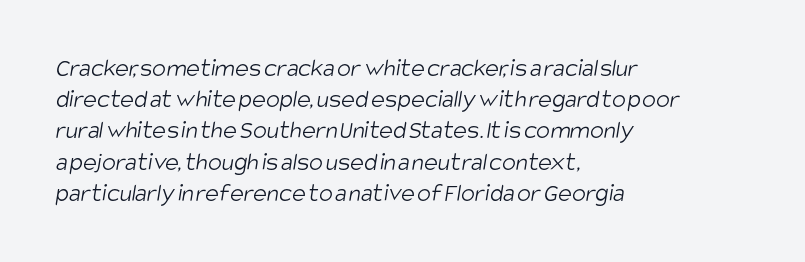
The image shows 26 px text type; set left-aligned, line spacing 1.2x, normal letter spacing, not underlined.
